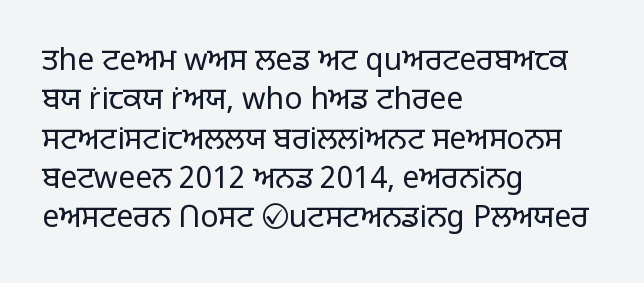
A typesetter would call this leading conventional body-copy spacing. The gap between lines stays unmarked. Font category for this specimen: sans-serif. Is this a heavy cut? Hardly; it is regular or lighter. In terms of letterspacing, this is plain default setting.
